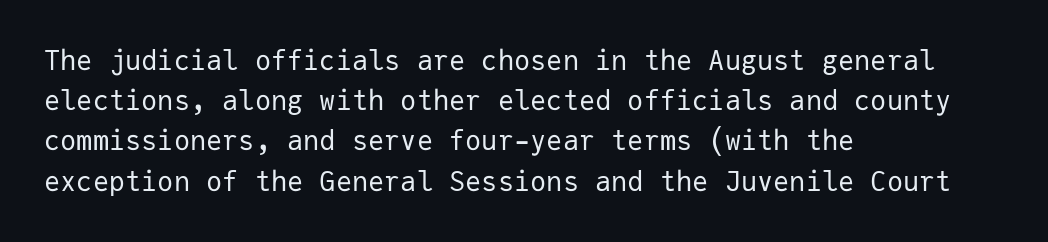
The paragraph shown leans on its left margin. Has an underline been added? It has not. The font's upright variant was chosen for this text. The cut favours lightness, reaching ordinary text weight at its darkest.
